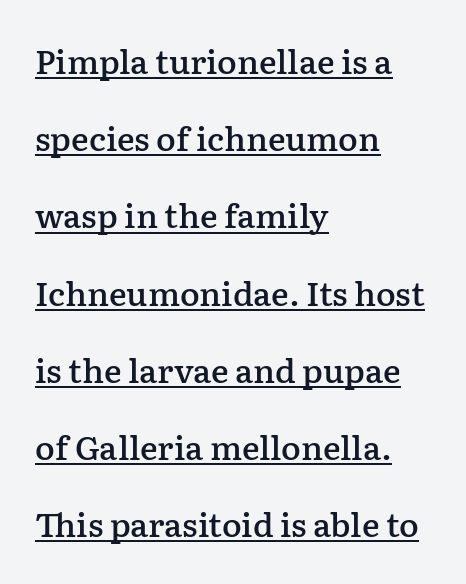
You could call the tracking neutral — neither tight nor loose. Varying glyph widths throughout — classic text-font behaviour. The setting favours the left margin, as ordinary paragraphs usually do. These lines carry some extra weight — a demibold, not a full bold. These lines were composed using upright roman letters. The rendered words wear a rule along their underside.
